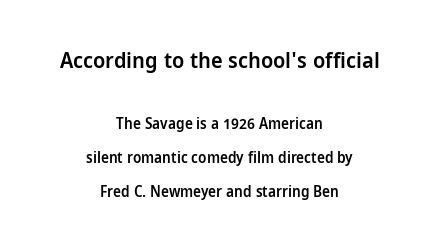
Q: Is the text bold? A: Semi-bold.
Q: Is the text italic (slanted)? A: No, it is upright.
Q: Is the text underlined? A: No.
Q: How is the paragraph aligned? A: Centered.
Q: Is the spacing between letters normal or unusually wide? A: Normal.
Q: Is the spacing between lines tight, normal or loose? A: Loose.
Q: Which block of text is set in a larger size, the first (top) or the second (bottom)? A: The first (top) one.
